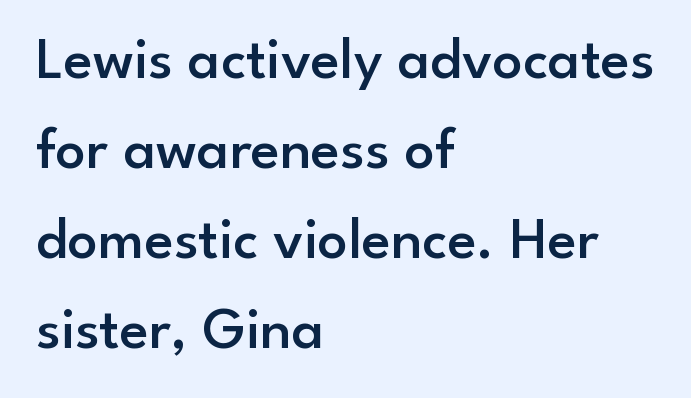
Its strokes are somewhat broadened, the hallmark of semibold type. Evenly set lines give the paragraph a standard silhouette. This rendering uses left alignment, leaving the right contour irregular. The type family on display is of the sans-serif kind. This sample uses plain, unmodified letter spacing.
